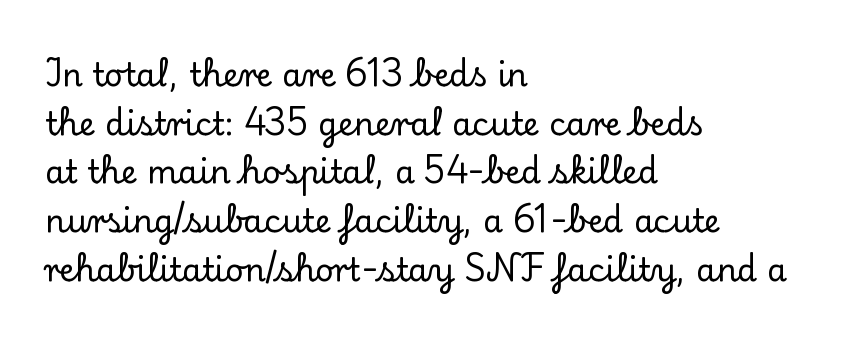
The image shows 32 px serif type, upright; set left-aligned, normal line spacing (1.52x), normal letter spacing, not underlined; low stroke contrast and a small x-height.
